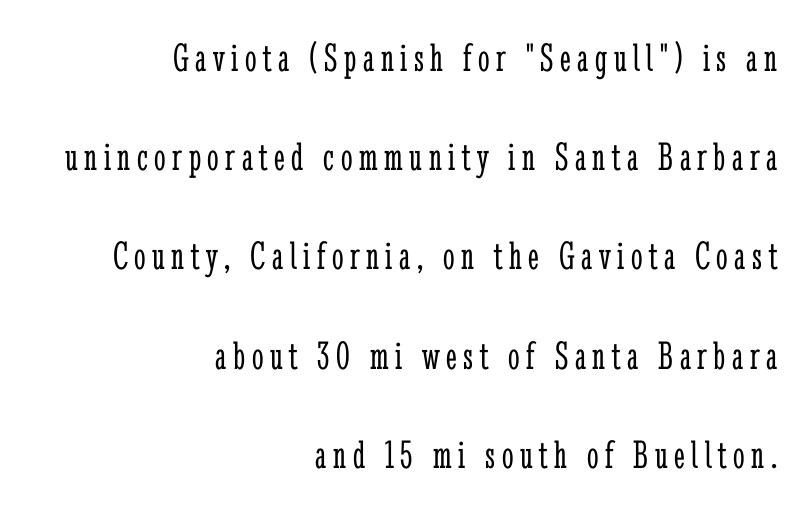
This sample is right-justified, so line beginnings fall wherever the words allow. Proportional: the letters do not fall into vertical columns. Check under the words: just untouched page. The cut favours lightness, reaching ordinary text weight at its darkest. Typographically, this falls in the serif category. You can tell it's not italic because the verticals are truly vertical.
